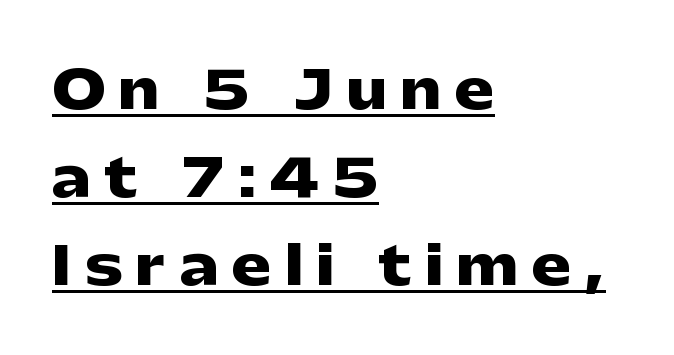
The image shows 52 px heavy, wide sans-serif type, upright; set left-aligned, normal line spacing (1.69x), unusually wide letter spacing (+0.27 em), underlined; low stroke contrast and a medium x-height.
